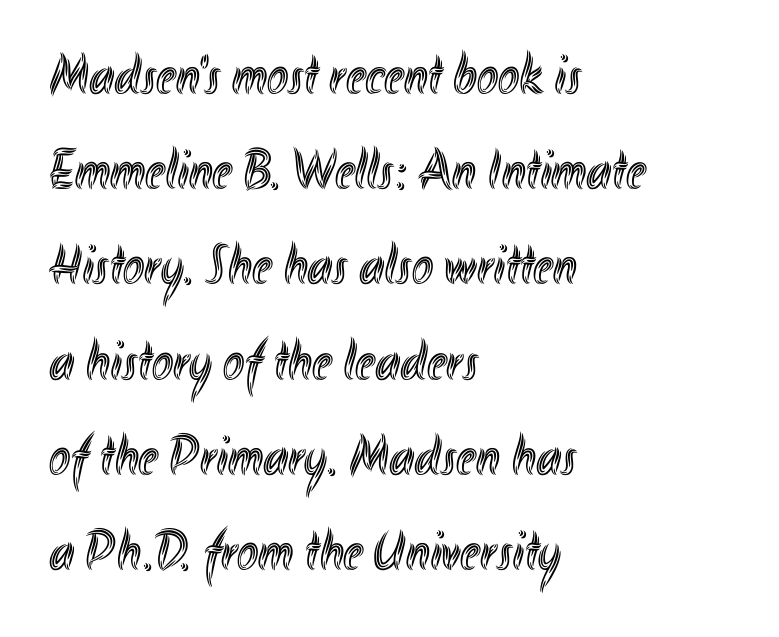
{"width": "condensed", "x_height": "small", "monospaced": "no", "underline": "no", "align": "left", "line_spacing": "normal", "line_spacing_ratio": 1.67, "letter_spacing": "normal", "letter_spacing_em": 0.0, "glyph_px": 57}
